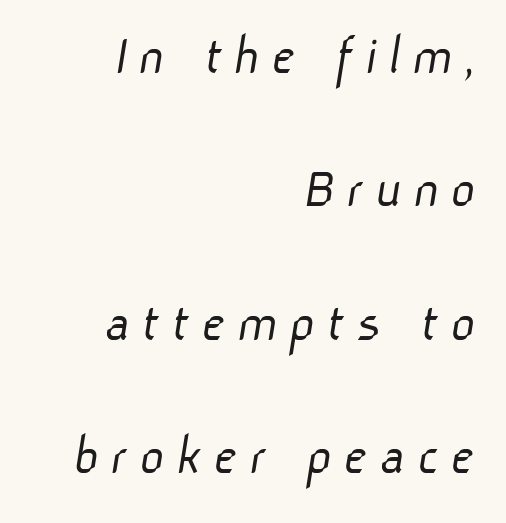
The rendering uses natural spacing where letterforms have individual widths. Words appear elongated and porous because spacing is wide. Unmarked baselines from the first word to the last. Each line ends at the same right margin while the left side varies.
